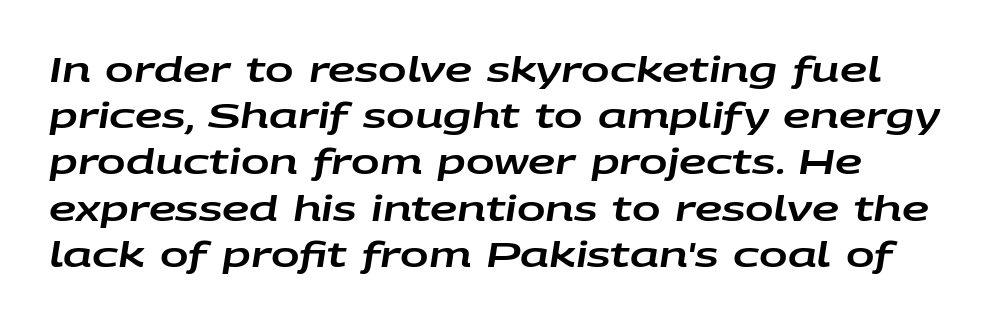
The image shows 34 px wide type, italic (leaning right); set normal line spacing (1.36x), normal letter spacing, not underlined; low stroke contrast and a large x-height.
